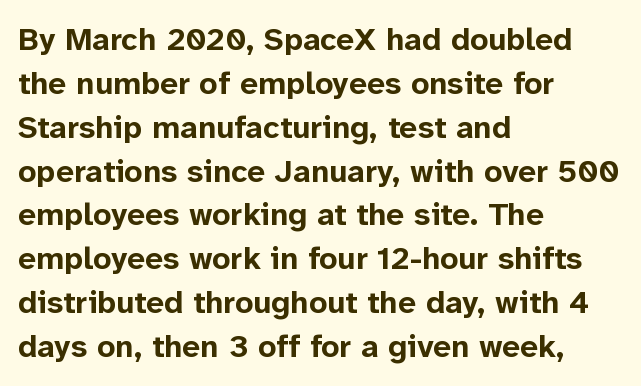
{"serif": "no", "italic": "no", "bold": "yes", "weight": "bold", "width": "normal", "stroke_contrast": "low", "x_height": "medium", "monospaced": "no", "underline": "no", "align": "left", "line_spacing": "normal", "line_spacing_ratio": 1.37, "letter_spacing": "normal", "letter_spacing_em": 0.0, "glyph_px": 32}
